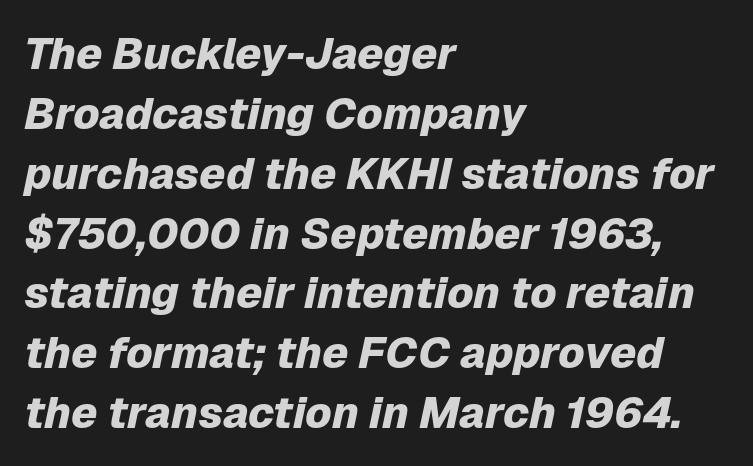
The image shows 44 px heavy type, italic (leaning right); set left-aligned, normal line spacing (1.36x), normal letter spacing, not underlined; low stroke contrast and a medium x-height.
